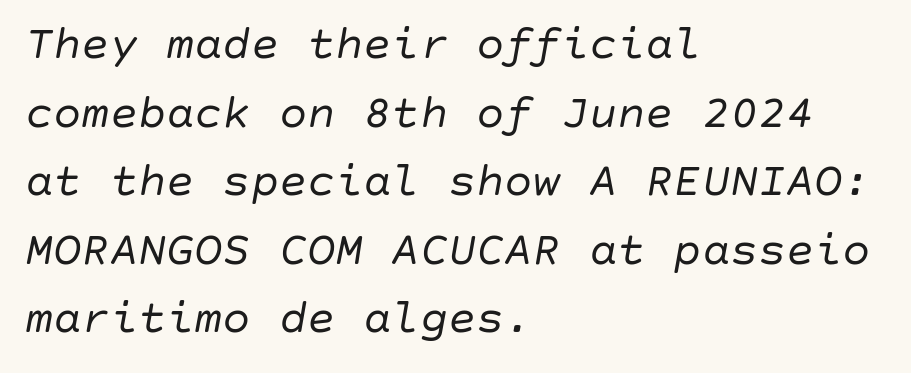
{"italic": "yes", "lean": "right", "slant_degrees": 10, "bold": "no", "weight": "regular", "width": "normal", "stroke_contrast": "low", "x_height": "large", "underline": "no", "align": "left", "line_spacing": "normal", "line_spacing_ratio": 1.46, "letter_spacing": "normal", "letter_spacing_em": 0.0, "glyph_px": 47}
